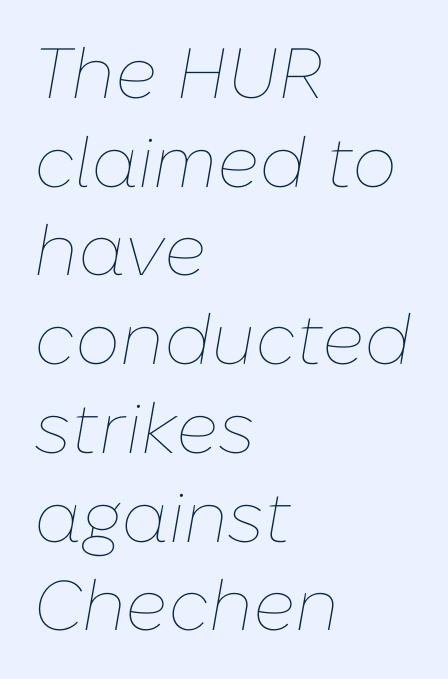
The rows are spaced the way most documents space them. The letterforms sit shoulder to shoulder at normal distance. The rag falls on the right side of this text block. Varying glyph widths throughout — classic text-font behaviour. Notice how the stems are inclined rather than vertical — that's the hallmark of italics. Rule under the text: the space is simply empty.
